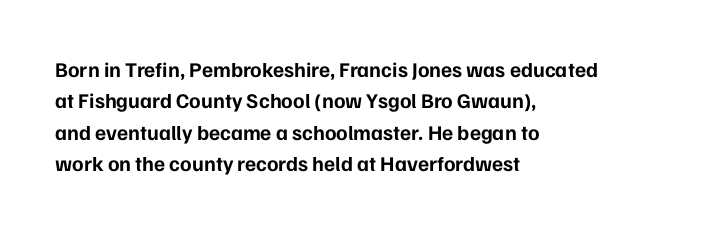
The passage shown is emphatically bold. The specimen reads as upright at a glance. Alignment: flush left. What stands out about the letter spacing? Nothing — it is the standard amount. The block of text has a typical density, with ordinary space between rows. The words here are not underlined.
